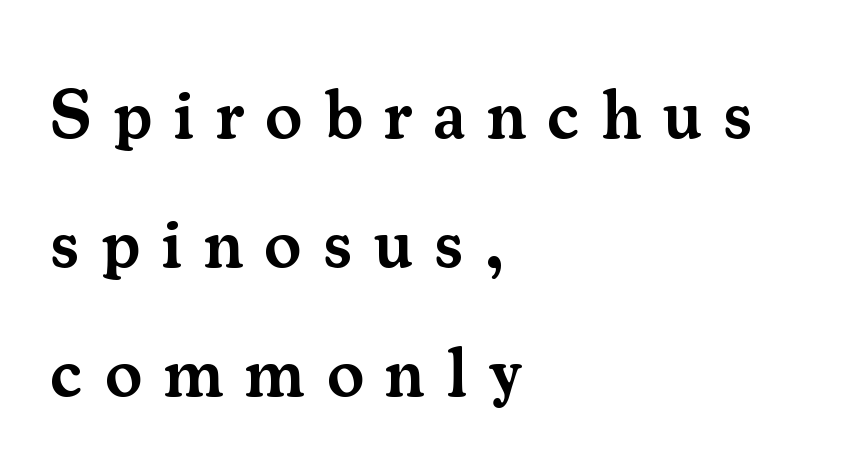
Q: Is the text bold? A: Semi-bold.
Q: Is the text italic (slanted)? A: No, it is upright.
Q: Is the typeface a serif or a sans-serif typeface? A: Serif.
Q: Is the text underlined? A: No.
Q: How is the paragraph aligned? A: Left-aligned.
Q: Is the spacing between letters normal or unusually wide? A: Unusually wide.
Q: Width (condensed, normal, or wide)? A: Normal.
Q: Stroke contrast? A: Medium.
Q: x-height? A: Small.
Q: Monospaced? A: No.
